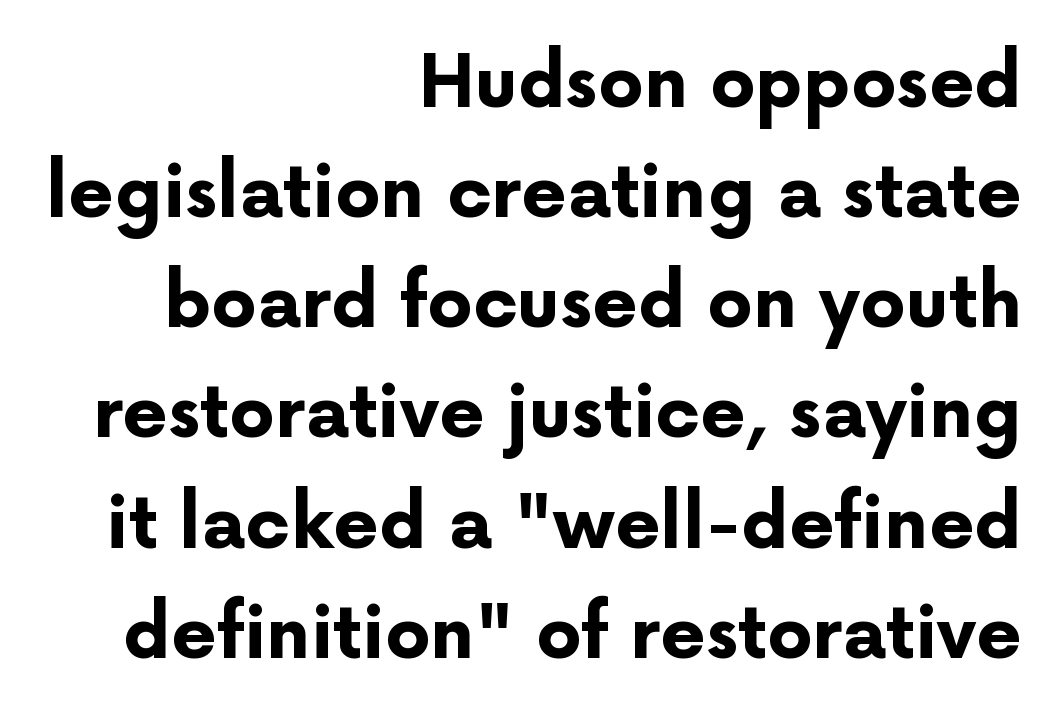
Italic: no, the glyphs are upright roman. On the weight axis this lands at bold, roughly 700. Which margin do the lines hug? The right one — the left edge is uneven. Regarding serifs, this sample does without them. Words float on clear page, feet unadorned.
